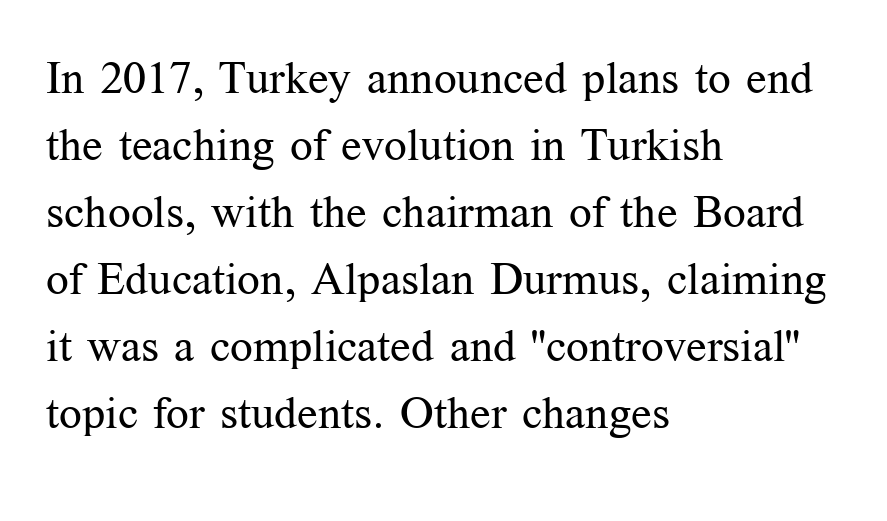
Here the glyphs are tracked normally, forming tight word shapes. Interline gaps are of average width in this sample. Horizontally, the lines are justified to the leading edge only. The face used here is proportionally spaced, like ordinary book or web type. No italicization has been applied; the sample stays upright. Underlining? Definitely not there.
